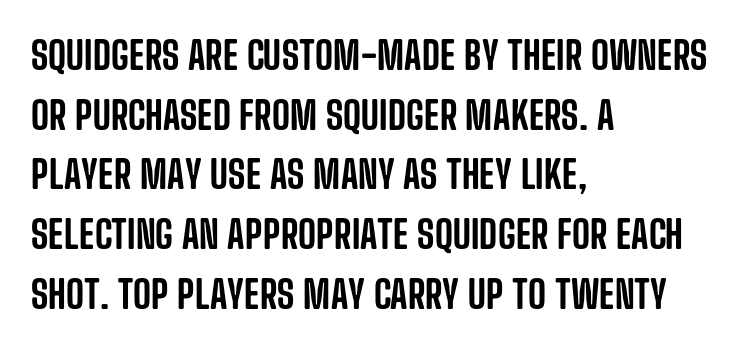
Q: Is the text italic (slanted)? A: No, it is upright.
Q: Is the typeface a serif or a sans-serif typeface? A: Sans-serif.
Q: Is the text underlined? A: No.
Q: How is the paragraph aligned? A: Left-aligned.
Q: Is the spacing between letters normal or unusually wide? A: Normal.
Q: Is the spacing between lines tight, normal or loose? A: Normal.
Q: Width (condensed, normal, or wide)? A: Condensed.
Q: Stroke contrast? A: Low.
Q: x-height? A: Large.
Q: Monospaced? A: No.
